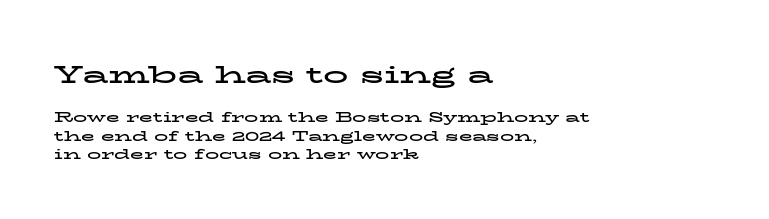
The image shows 25 px bold type, upright; set left-aligned, normal line spacing (1.3x), normal letter spacing, not underlined; the first (top) block is 1.79x larger.
